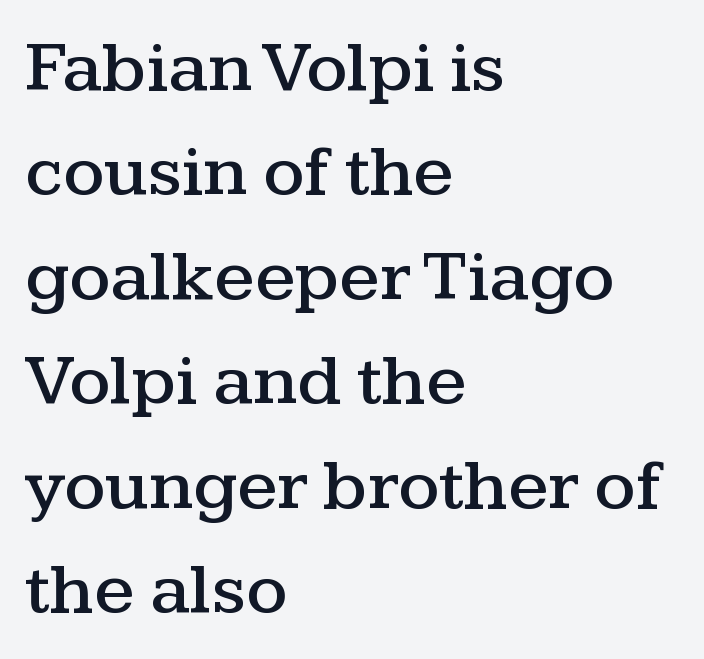
The image shows 73 px wide serif type, upright; set left-aligned, normal line spacing (1.43x), normal letter spacing, not underlined; medium stroke contrast and a medium x-height.
